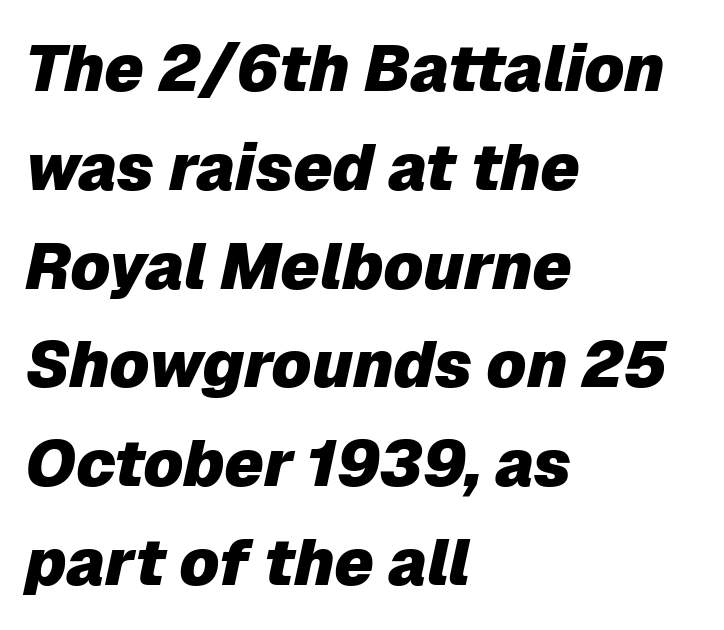
Compared with typical paragraphs, the rows here are spaced about the same. This sample uses an oblique cut, with every glyph tilted off the vertical. Typesetter's note: full bold, strokes at maximum text heaviness. Unmarked baselines from the first word to the last.
